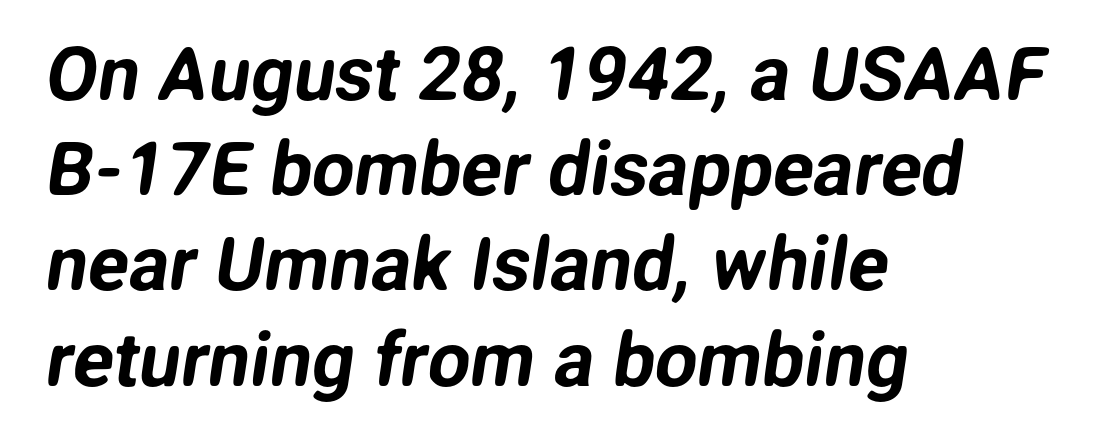
These lines stack with their left ends in a neat column. A normal amount of white space separates one row of letters from the next. The font family rendered here belongs to the sans-serif group. Unmarked baselines from the first word to the last. Caption: standard tracking, unaltered.
